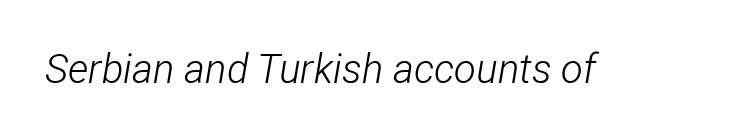
Q: Is the text bold? A: No.
Q: Is the text italic (slanted)? A: Yes, it leans right by about 12 degrees.
Q: Is the text underlined? A: No.
Q: Is the spacing between letters normal or unusually wide? A: Normal.
Q: Width (condensed, normal, or wide)? A: Condensed.
Q: Stroke contrast? A: Low.
Q: x-height? A: Medium.
Q: Monospaced? A: No.
